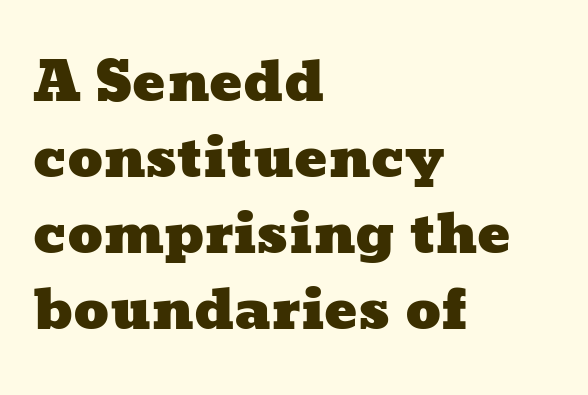
Q: Is the text underlined? A: No.
Q: How is the paragraph aligned? A: Left-aligned.
Q: Is the spacing between letters normal or unusually wide? A: Normal.
Q: Is the spacing between lines tight, normal or loose? A: Normal.
Q: Width (condensed, normal, or wide)? A: Wide.
Q: Stroke contrast? A: Low.
Q: x-height? A: Medium.
Q: Monospaced? A: No.
